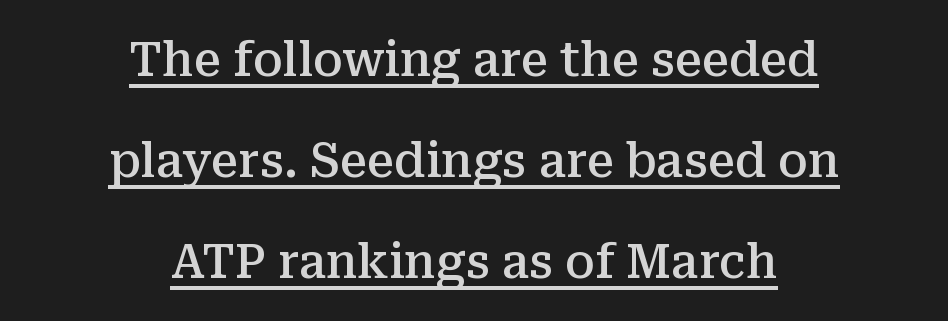
{"serif": "yes", "italic": "no", "bold": "semi", "weight": "semibold", "width": "normal", "stroke_contrast": "medium", "x_height": "medium", "monospaced": "no", "underline": "yes", "align": "center", "line_spacing": "loose", "line_spacing_ratio": 2.1, "letter_spacing": "normal", "letter_spacing_em": 0.0, "glyph_px": 48}
